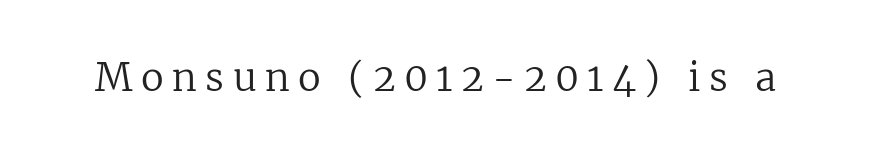
The rendering uses natural spacing where letterforms have individual widths. Stem width sits at or under what a default text font uses. This rendering widens character spacing well past its baseline value. These lines were composed using upright roman letters. Little horizontal feet cap the strokes, marking this as serif type. Plain, unruled lines of type.
